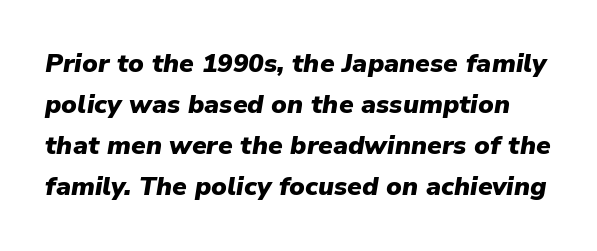
{"italic": "yes", "lean": "right", "slant_degrees": 9, "bold": "yes", "underline": "no", "line_spacing": "normal", "line_spacing_ratio": 1.58, "letter_spacing": "normal", "letter_spacing_em": 0.0, "glyph_px": 26}
